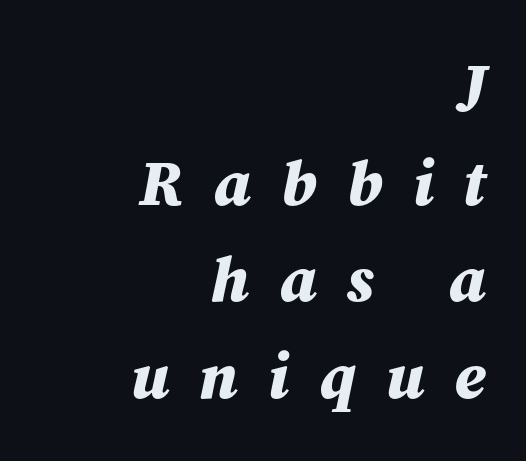
The image shows 64 px bold type, italic (leaning right); set right-aligned, normal line spacing (1.51x), unusually wide letter spacing (+0.47 em), not underlined; medium stroke contrast and a medium x-height.
